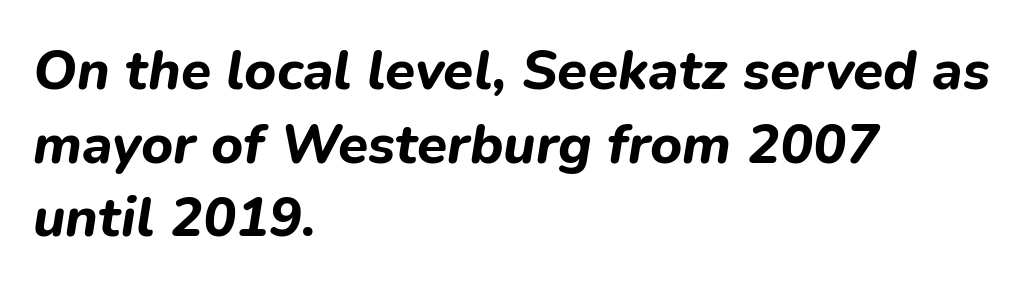
The image shows 55 px bold type, italic (leaning right); set left-aligned, normal line spacing (1.34x), normal letter spacing, not underlined; low stroke contrast and a medium x-height.
